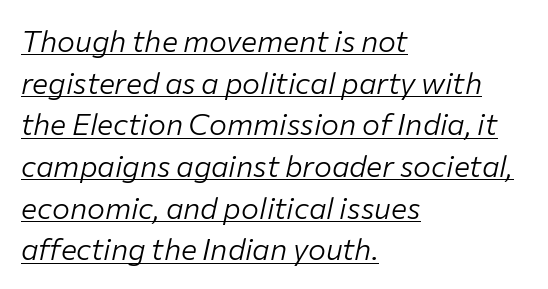
The image shows 30 px light type, italic (leaning right); set left-aligned, normal line spacing (1.39x), normal letter spacing, underlined; low stroke contrast and a medium x-height.
